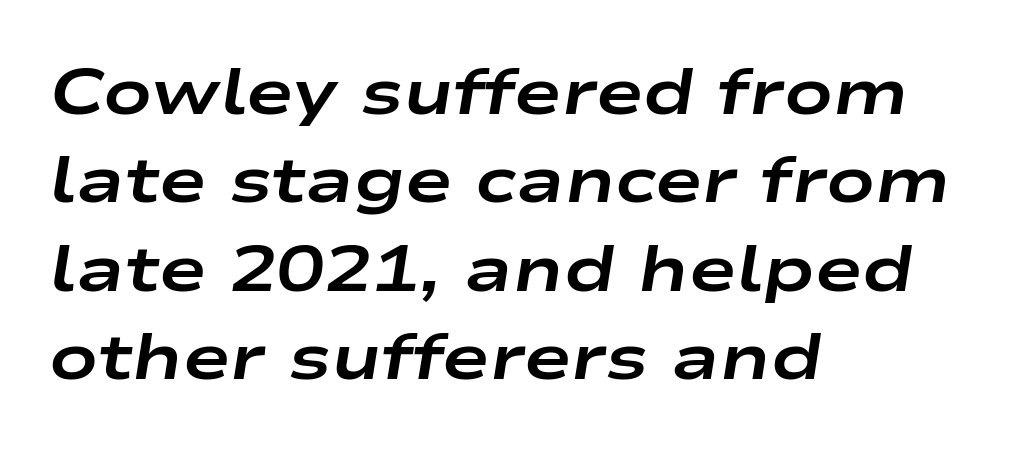
The image shows 64 px bold, wide type, italic (leaning right); set left-aligned, normal line spacing (1.38x), normal letter spacing, not underlined; low stroke contrast and a medium x-height.
